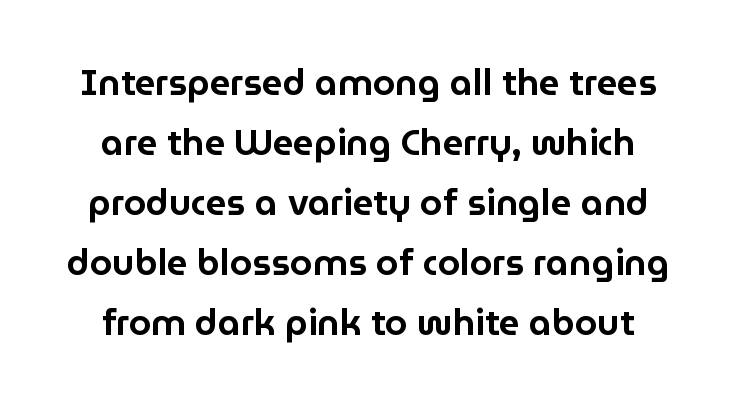
In terms of posture, this sample is upright. The space directly below the letters is spotless. The letters advance in unequal steps, a hallmark of proportional type. Horizontally, the lines are justified to the midpoint only. Stroke terminals: plain, sans-serif. Regarding leading, the lines here are spaced in the standard way.
